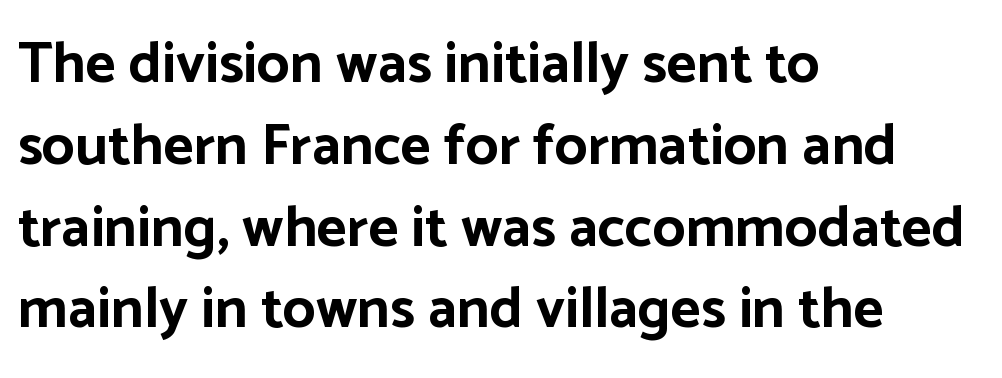
Q: Is the text bold? A: Yes.
Q: Is the text italic (slanted)? A: No, it is upright.
Q: Is the typeface a serif or a sans-serif typeface? A: Sans-serif.
Q: Is the text underlined? A: No.
Q: How is the paragraph aligned? A: Left-aligned.
Q: Is the spacing between letters normal or unusually wide? A: Normal.
Q: Is the spacing between lines tight, normal or loose? A: Normal.
Q: Width (condensed, normal, or wide)? A: Normal.
Q: Stroke contrast? A: Low.
Q: x-height? A: Medium.
Q: Monospaced? A: No.
